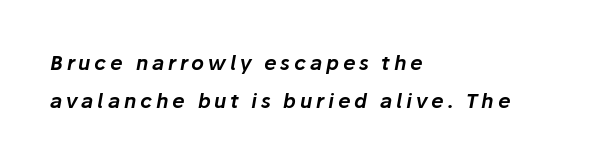
The image shows 20 px text type, italic (leaning right); set left-aligned, line spacing 1.88x, not underlined.
